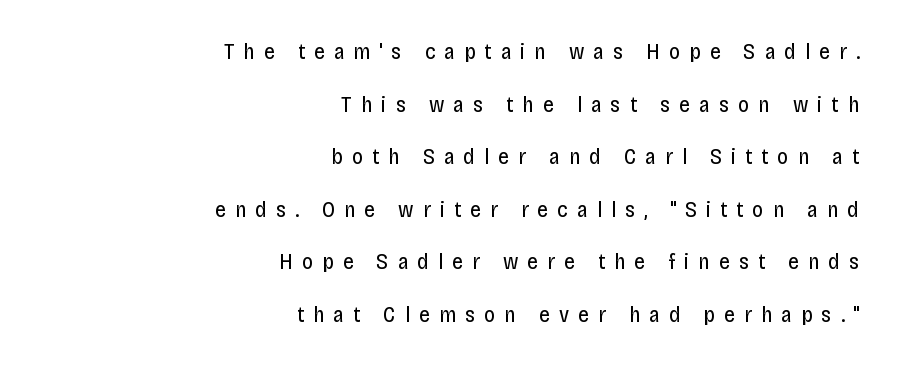
{"italic": "no", "bold": "no", "underline": "no", "align": "right", "line_spacing": "loose", "line_spacing_ratio": 2.39, "letter_spacing": "wide", "letter_spacing_em": 0.41, "glyph_px": 22}
